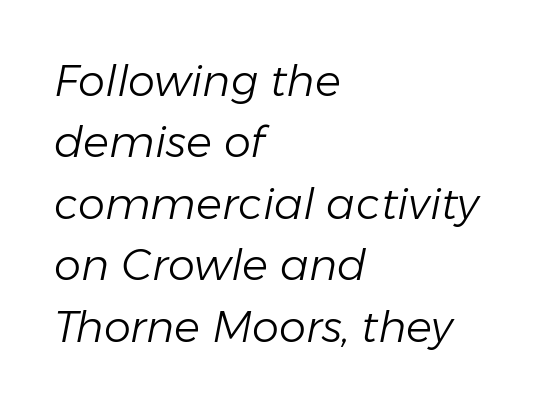
The image shows 43 px light type, italic (leaning right); set left-aligned, normal line spacing (1.43x), normal letter spacing, not underlined; low stroke contrast and a medium x-height.
